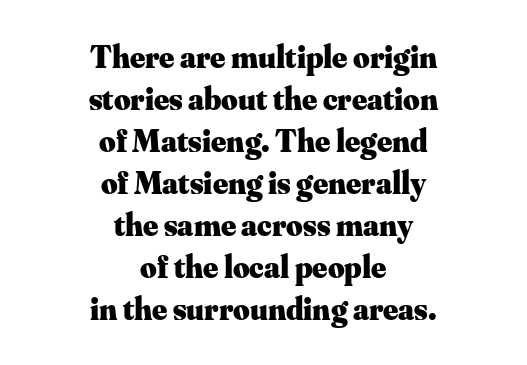
{"serif": "yes", "italic": "no", "bold": "yes", "weight": "heavy", "width": "normal", "stroke_contrast": "medium", "x_height": "small", "monospaced": "no", "underline": "no", "align": "center", "line_spacing": "normal", "line_spacing_ratio": 1.31, "letter_spacing": "normal", "letter_spacing_em": 0.0, "glyph_px": 32}
